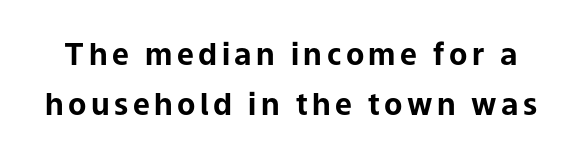
Stroke thickness is high; the sample reads as a true bold. Every stem runs plumb, perpendicular to the baseline. These lines are rendered in a variable-pitch font. Is this a sans? Yes — the strokes have no serifs. Regular leading. Descenders hang freely into open space.
